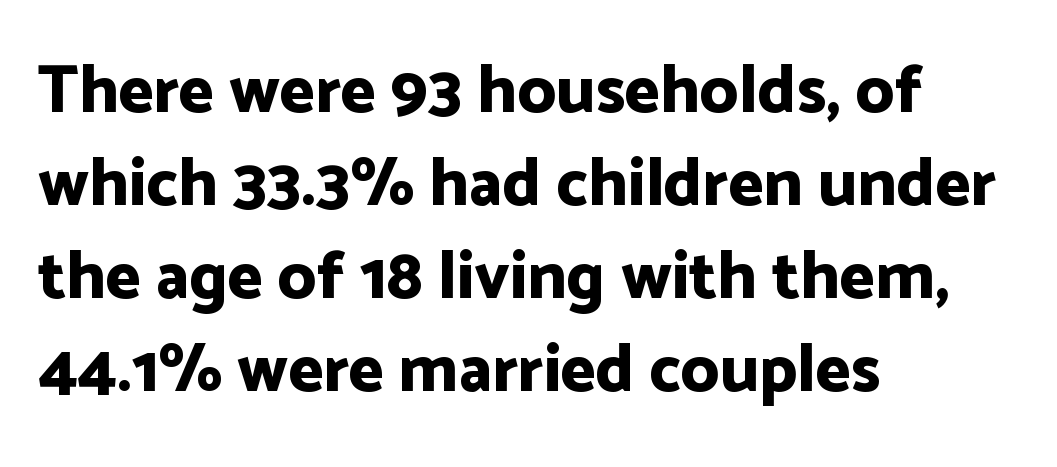
{"serif": "no", "italic": "no", "bold": "yes", "weight": "bold", "width": "normal", "stroke_contrast": "low", "x_height": "medium", "monospaced": "no", "underline": "no", "align": "left", "line_spacing": "normal", "line_spacing_ratio": 1.39, "letter_spacing": "normal", "letter_spacing_em": 0.0, "glyph_px": 67}
